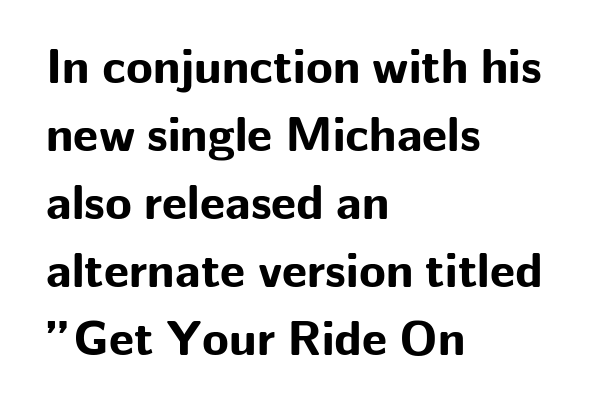
Letters rest on an invisible, unmarked baseline. No italicization has been applied; the sample stays upright. Honestly, the row spacing looks completely unremarkable. The rendering uses natural spacing where letterforms have individual widths. The lines are quadded left.
